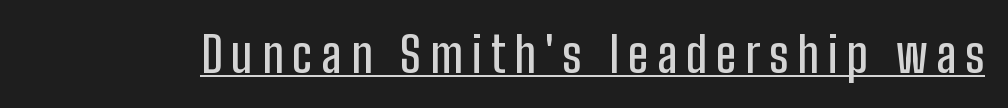
The image shows 49 px condensed sans-serif type, upright; set underlined; low stroke contrast and a medium x-height.
